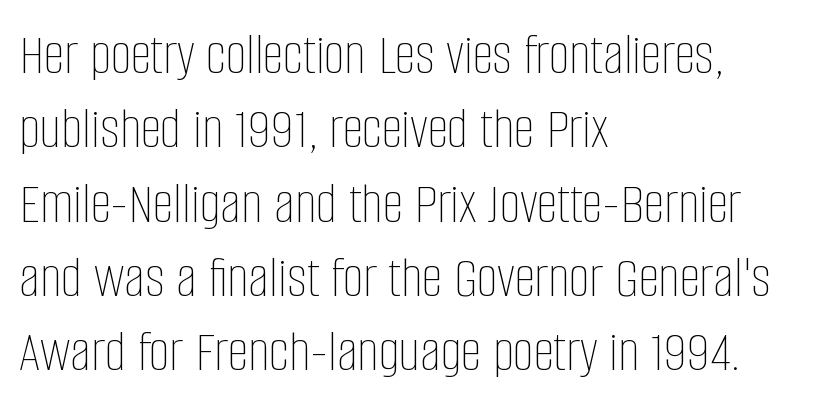
Character widths vary here, with narrow letters taking less room than wide ones. Nobody drew a line under any word here. Regular leading. In terms of letterspacing, this is plain default setting. The typesetting does not lean heavy: it is not bold. If you drew a ruler down the left edge, every line would touch it.
